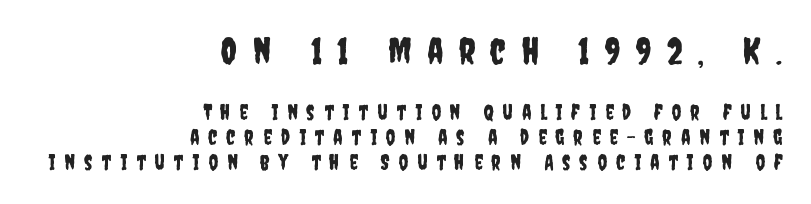
Leftover space on each line is placed entirely before the opening word. A typesetter would mark this as roman, not italic. What stands out about the letter spacing? Its width — letters are far apart. The text was rendered using a sans face with plain stroke endings.
